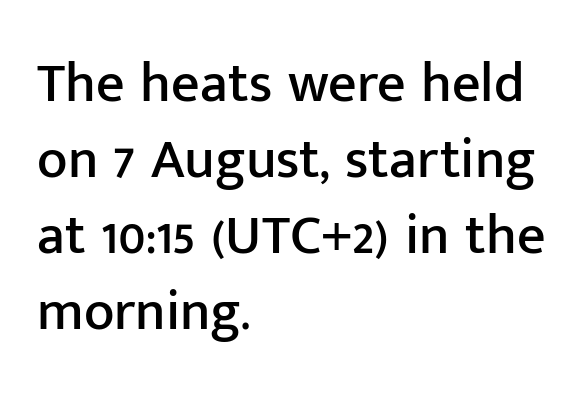
Q: Is the text italic (slanted)? A: No, it is upright.
Q: Is the typeface a serif or a sans-serif typeface? A: Sans-serif.
Q: Is the text underlined? A: No.
Q: How is the paragraph aligned? A: Left-aligned.
Q: Is the spacing between letters normal or unusually wide? A: Normal.
Q: Is the spacing between lines tight, normal or loose? A: Normal.
Q: Width (condensed, normal, or wide)? A: Normal.
Q: Stroke contrast? A: Low.
Q: x-height? A: Medium.
Q: Monospaced? A: No.
